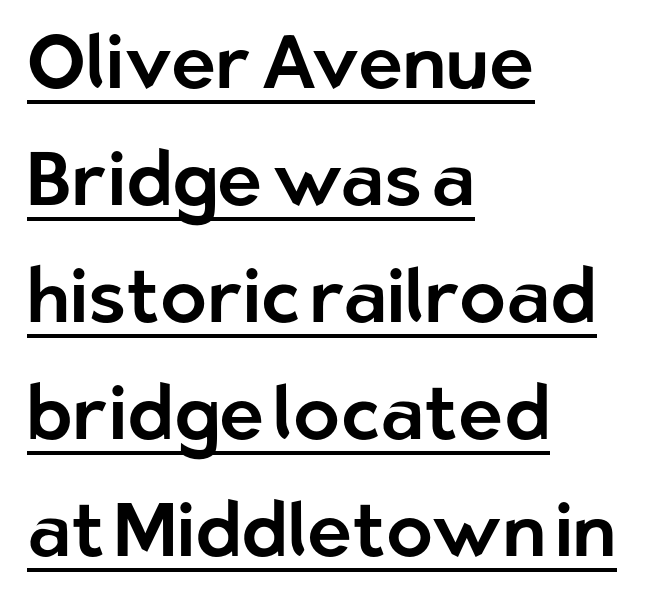
The image shows 76 px sans-serif type, upright; set left-aligned, normal line spacing (1.54x), normal letter spacing, underlined; low stroke contrast and a medium x-height.
